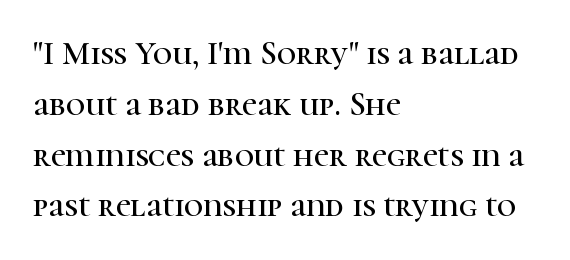
{"serif": "yes", "italic": "no", "width": "normal", "stroke_contrast": "high", "x_height": "medium", "monospaced": "no", "underline": "no", "align": "left", "line_spacing": "normal", "line_spacing_ratio": 1.54, "letter_spacing": "normal", "letter_spacing_em": 0.0, "glyph_px": 33}
